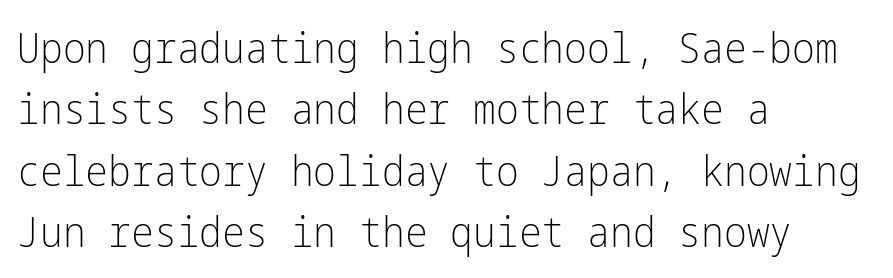
{"serif": "no", "italic": "no", "bold": "no", "weight": "light", "width": "condensed", "stroke_contrast": "low", "x_height": "medium", "underline": "no", "align": "left", "line_spacing": "normal", "line_spacing_ratio": 1.43, "letter_spacing": "normal", "letter_spacing_em": 0.0, "glyph_px": 43}
